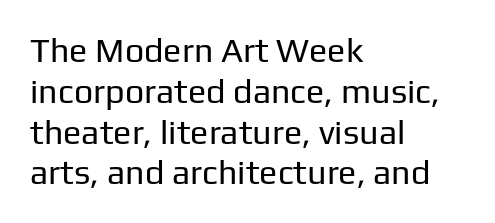
{"serif": "no", "italic": "no", "bold": "no", "weight": "regular", "width": "normal", "stroke_contrast": "low", "x_height": "medium", "monospaced": "no", "underline": "no", "align": "left", "line_spacing_ratio": 1.2, "letter_spacing": "normal", "letter_spacing_em": 0.0, "glyph_px": 34}
